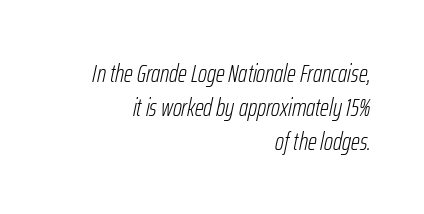
{"italic": "yes", "lean": "right", "slant_degrees": 12, "bold": "no", "underline": "no", "align": "right", "line_spacing": "normal", "line_spacing_ratio": 1.36, "letter_spacing": "normal", "letter_spacing_em": 0.0, "glyph_px": 25}
